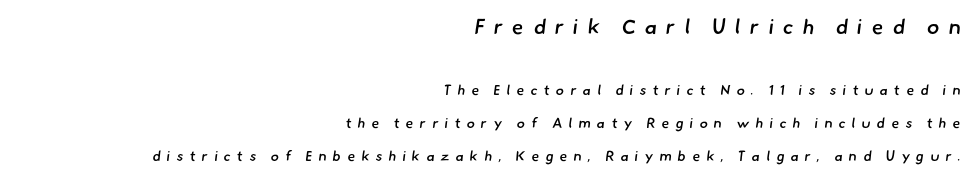
The image shows 21 px text type; set right-aligned, loose line spacing (2.35x), unusually wide letter spacing (+0.44 em), not underlined; the first (top) block is 1.5x larger.
